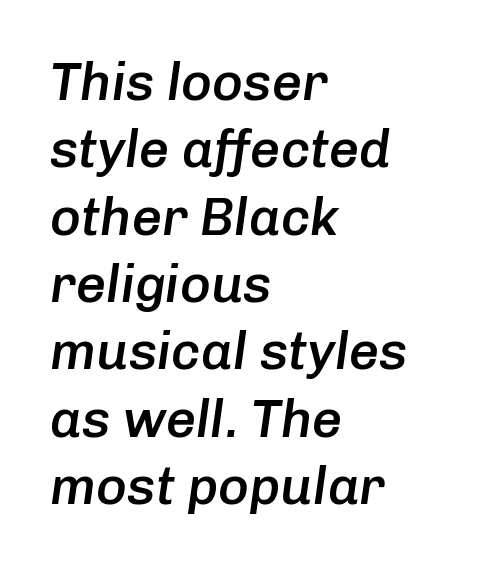
Q: Is the text bold? A: Semi-bold.
Q: Is the text italic (slanted)? A: Yes, it leans right by about 8 degrees.
Q: Is the text underlined? A: No.
Q: How is the paragraph aligned? A: Left-aligned.
Q: Is the spacing between letters normal or unusually wide? A: Normal.
Q: Is the spacing between lines tight, normal or loose? A: Normal.
Q: Width (condensed, normal, or wide)? A: Normal.
Q: Stroke contrast? A: Low.
Q: x-height? A: Medium.
Q: Monospaced? A: No.
